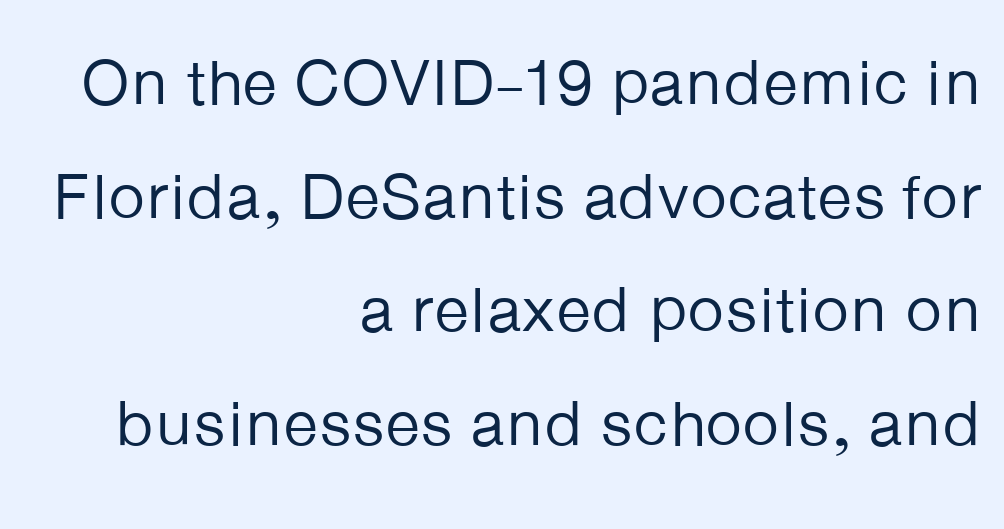
The image shows 65 px regular-weight sans-serif type, upright; set right-aligned, line spacing 1.75x, normal letter spacing, not underlined; low stroke contrast and a medium x-height.
